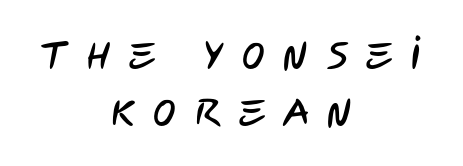
The image shows 38 px condensed sans-serif type; set centered, normal line spacing (1.49x), unusually wide letter spacing (+0.48 em), not underlined; low stroke contrast and a large x-height.
